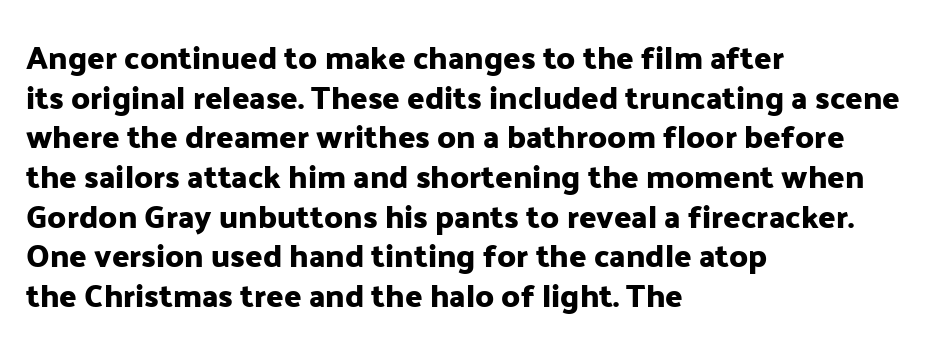
No italicization has been applied; the sample stays upright. Decoration check: the copy has no underline. Horizontally, the lines are justified to the leading edge only. Caption: standard tracking, unaltered. To sum up the face: it is a sans, with no serifs.
